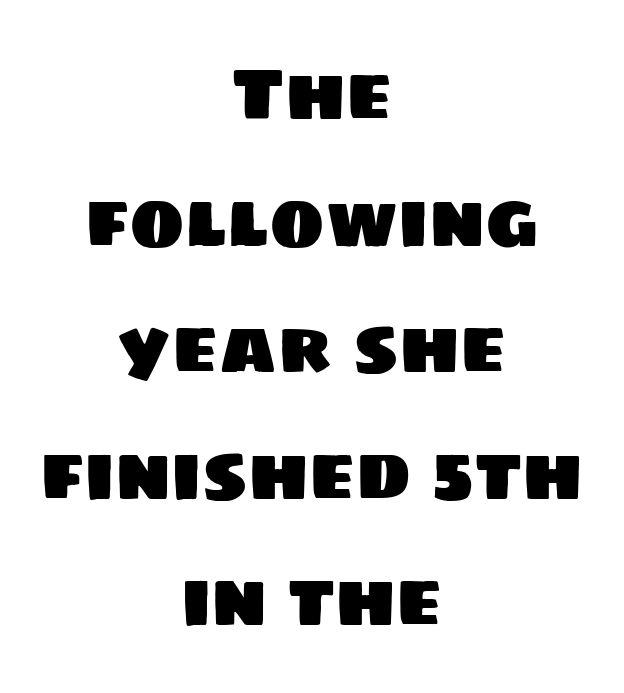
{"serif": "no", "width": "normal", "stroke_contrast": "low", "x_height": "large", "monospaced": "no", "underline": "no", "align": "center", "line_spacing_ratio": 1.71, "letter_spacing": "normal", "letter_spacing_em": 0.0, "glyph_px": 74}
